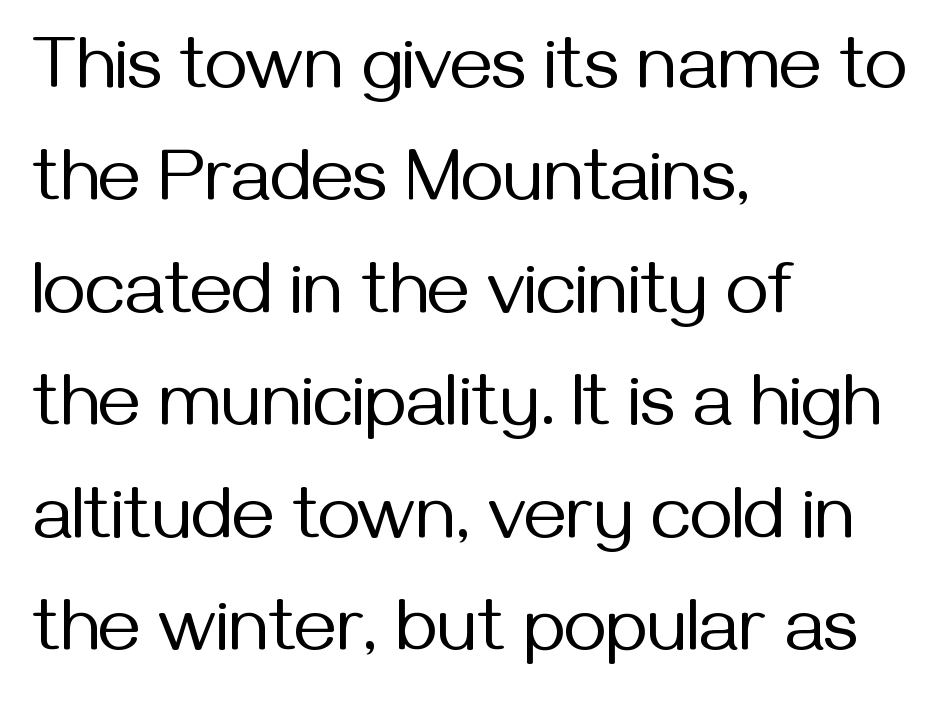
The space beneath each line is pristine and unruled. The rendering keeps characters at their native spacing. In terms of letterform style, serifs are entirely absent. Each new line begins a customary step beneath the previous one.
